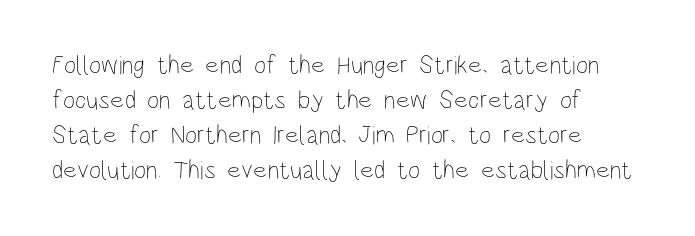
{"italic": "no", "bold": "no", "underline": "no", "align": "left", "line_spacing": "normal", "line_spacing_ratio": 1.34, "letter_spacing": "normal", "letter_spacing_em": 0.0, "glyph_px": 26}
